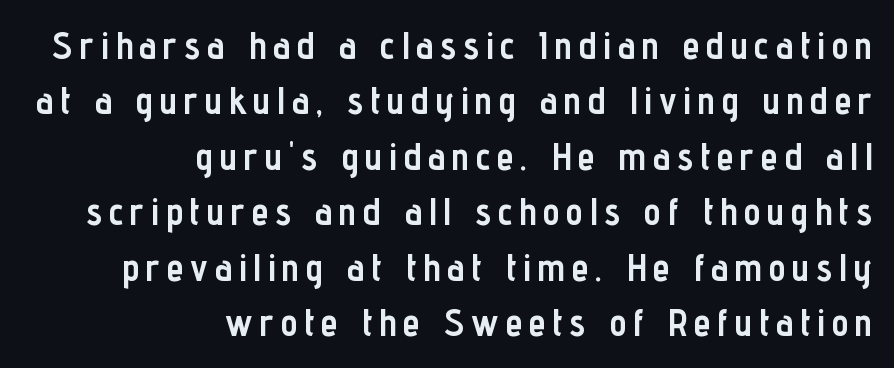
{"serif": "no", "italic": "no", "bold": "yes", "weight": "semibold", "width": "condensed", "stroke_contrast": "low", "x_height": "medium", "monospaced": "no", "underline": "no", "align": "right", "line_spacing": "normal", "line_spacing_ratio": 1.46, "glyph_px": 38}
